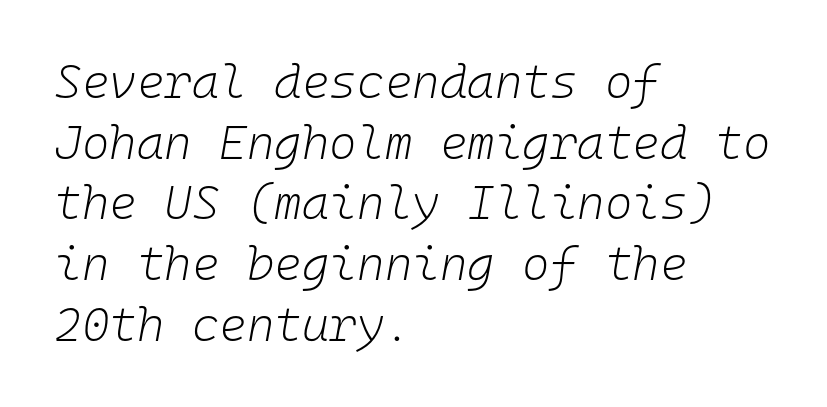
{"italic": "yes", "lean": "right", "slant_degrees": 10, "bold": "no", "weight": "light", "width": "normal", "stroke_contrast": "low", "x_height": "medium", "monospaced": "yes", "underline": "no", "align": "left", "line_spacing": "normal", "line_spacing_ratio": 1.29, "letter_spacing": "normal", "letter_spacing_em": 0.0, "glyph_px": 47}
